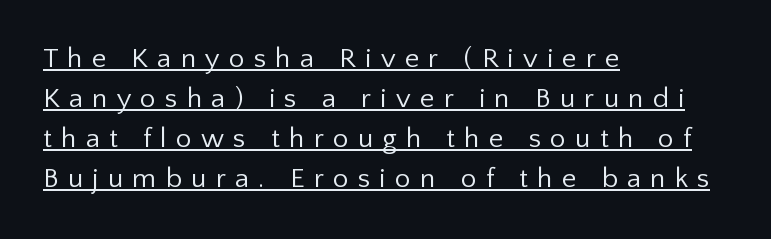
{"serif": "no", "italic": "no", "bold": "no", "weight": "regular", "width": "normal", "stroke_contrast": "low", "x_height": "medium", "monospaced": "no", "underline": "yes", "align": "left", "line_spacing": "normal", "line_spacing_ratio": 1.43, "letter_spacing": "wide", "letter_spacing_em": 0.33, "glyph_px": 28}
